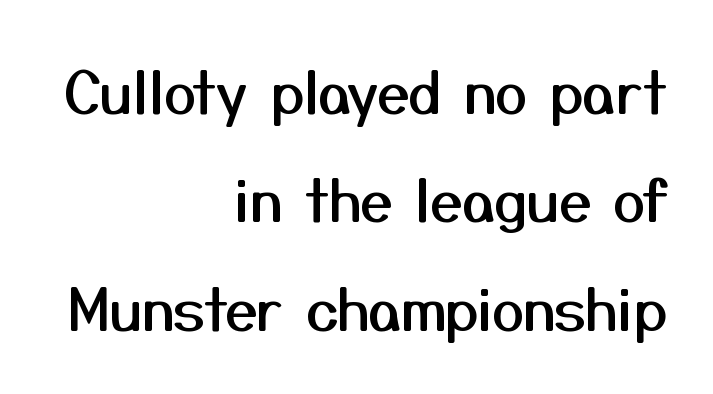
Q: Is the text italic (slanted)? A: No, it is upright.
Q: Is the typeface a serif or a sans-serif typeface? A: Sans-serif.
Q: Is the text underlined? A: No.
Q: How is the paragraph aligned? A: Right-aligned.
Q: Is the spacing between letters normal or unusually wide? A: Normal.
Q: Width (condensed, normal, or wide)? A: Normal.
Q: Stroke contrast? A: Medium.
Q: x-height? A: Medium.
Q: Monospaced? A: No.
